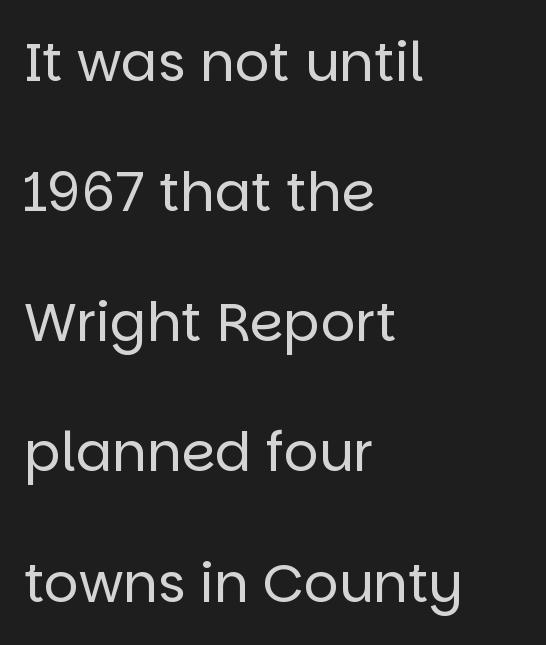
The image shows 54 px regular-weight sans-serif type, upright; set left-aligned, loose line spacing (2.41x), normal letter spacing, not underlined; low stroke contrast and a large x-height.
